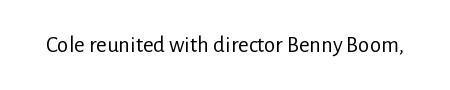
Q: Is the text bold? A: No.
Q: Is the text italic (slanted)? A: No, it is upright.
Q: Is the text underlined? A: No.
Q: Is the spacing between letters normal or unusually wide? A: Normal.
